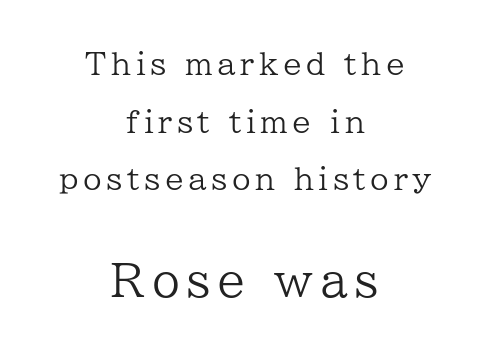
The image shows 45 px regular-weight serif type, upright; set centered, loose line spacing (1.92x), not underlined; the second (bottom) block is 1.5x larger; low stroke contrast and a medium x-height.
